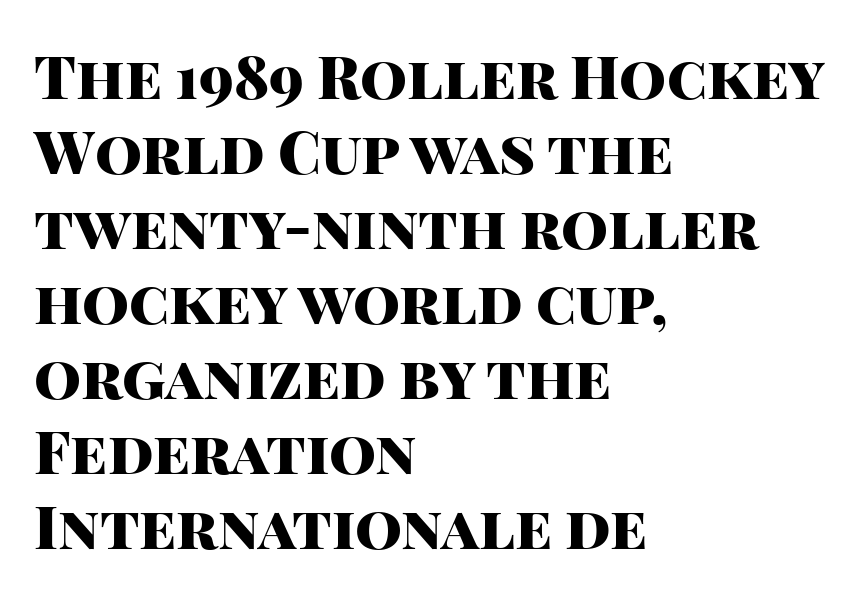
Q: Is the text bold? A: Yes.
Q: Is the text italic (slanted)? A: No, it is upright.
Q: Is the typeface a serif or a sans-serif typeface? A: Sans-serif.
Q: Is the text underlined? A: No.
Q: How is the paragraph aligned? A: Left-aligned.
Q: Is the spacing between letters normal or unusually wide? A: Normal.
Q: Is the spacing between lines tight, normal or loose? A: Normal.
Q: Width (condensed, normal, or wide)? A: Normal.
Q: Stroke contrast? A: High.
Q: x-height? A: Large.
Q: Monospaced? A: No.
